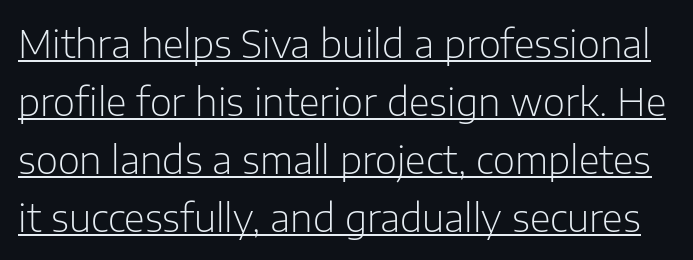
{"serif": "no", "italic": "no", "bold": "no", "weight": "light", "width": "normal", "stroke_contrast": "low", "x_height": "medium", "monospaced": "no", "underline": "yes", "line_spacing": "normal", "line_spacing_ratio": 1.53, "letter_spacing": "normal", "letter_spacing_em": 0.0, "glyph_px": 38}
